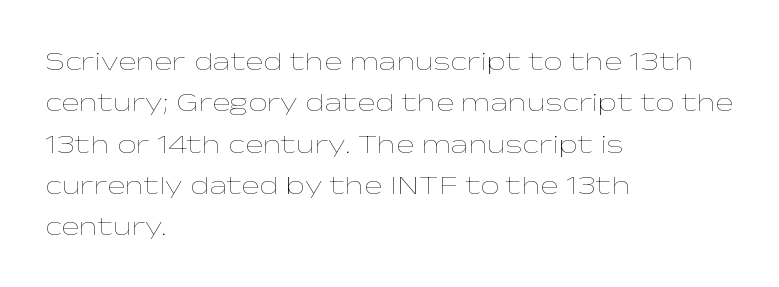
Q: Is the text bold? A: No.
Q: Is the text italic (slanted)? A: No, it is upright.
Q: Is the text underlined? A: No.
Q: How is the paragraph aligned? A: Left-aligned.
Q: Is the spacing between letters normal or unusually wide? A: Normal.
Q: Is the spacing between lines tight, normal or loose? A: Normal.
